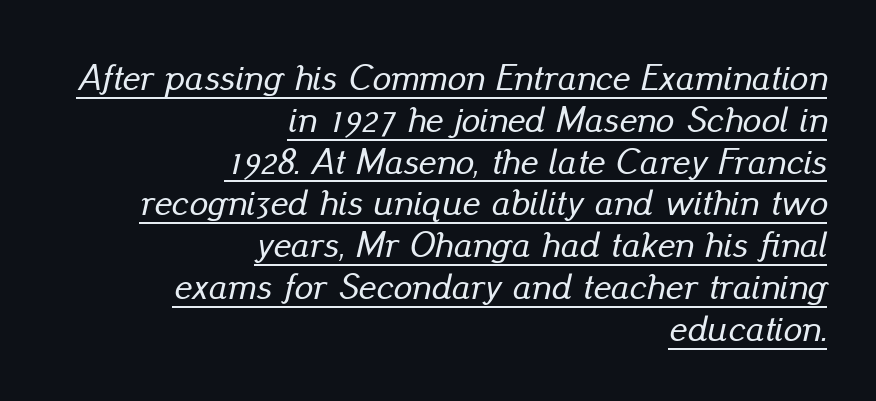
Q: Is the text italic (slanted)? A: Yes, it leans right by about 13 degrees.
Q: Is the text underlined? A: Yes.
Q: How is the paragraph aligned? A: Right-aligned.
Q: Is the spacing between letters normal or unusually wide? A: Normal.
Q: Is the spacing between lines tight, normal or loose? A: Tight.
Q: Width (condensed, normal, or wide)? A: Normal.
Q: Stroke contrast? A: Low.
Q: x-height? A: Small.
Q: Monospaced? A: No.
